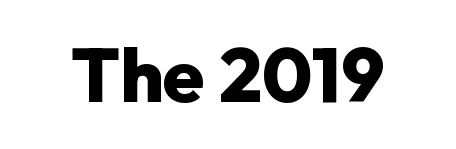
The image shows 75 px heavy sans-serif type, upright; set normal letter spacing, not underlined; low stroke contrast and a medium x-height.
